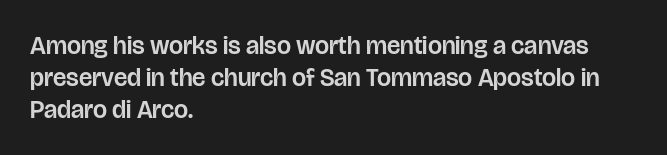
The image shows 25 px text type, upright; set left-aligned, normal line spacing (1.28x), normal letter spacing, not underlined.
